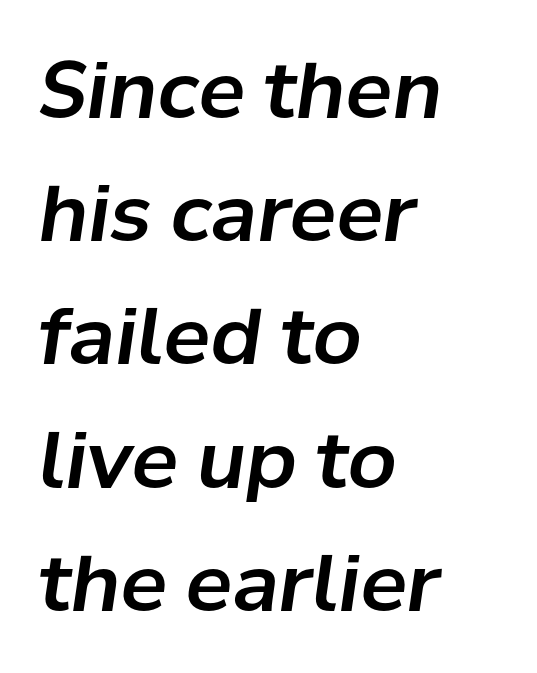
Q: Is the text italic (slanted)? A: Yes, it leans right by about 8 degrees.
Q: Is the text underlined? A: No.
Q: How is the paragraph aligned? A: Left-aligned.
Q: Is the spacing between letters normal or unusually wide? A: Normal.
Q: Is the spacing between lines tight, normal or loose? A: Normal.
Q: Width (condensed, normal, or wide)? A: Normal.
Q: Stroke contrast? A: Low.
Q: x-height? A: Medium.
Q: Monospaced? A: No.
